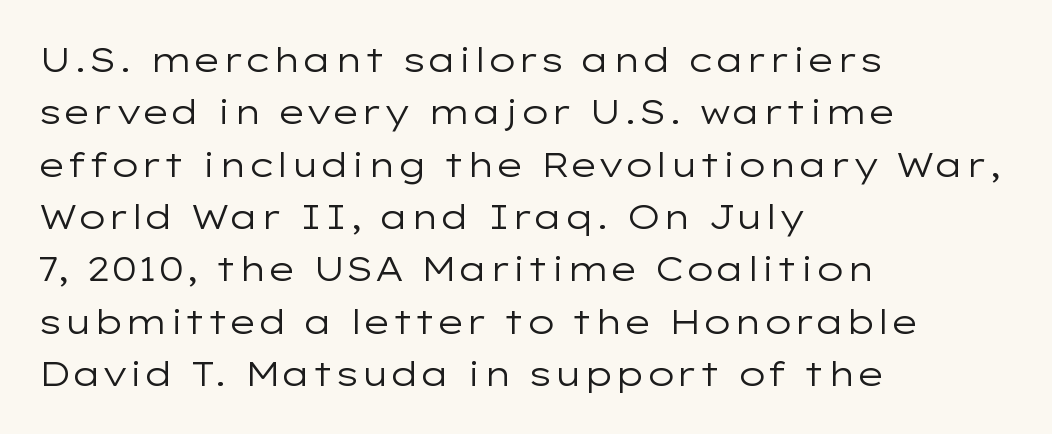
{"serif": "no", "italic": "no", "bold": "no", "weight": "regular", "width": "wide", "stroke_contrast": "low", "x_height": "medium", "monospaced": "no", "underline": "no", "align": "left", "line_spacing": "normal", "line_spacing_ratio": 1.54, "letter_spacing": "normal", "letter_spacing_em": 0.0, "glyph_px": 34}
